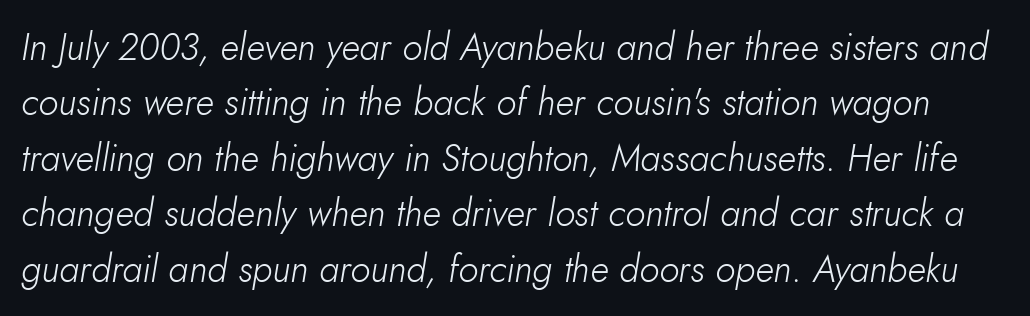
Stroke thickness stays within the range of a standard reading face or lighter. Rows of type keep a routine distance in the vertical direction. Beneath every word, the page is bare. The tracking reads as untouched default to a designer's eye. The rendering applies a slant to the glyphs.
